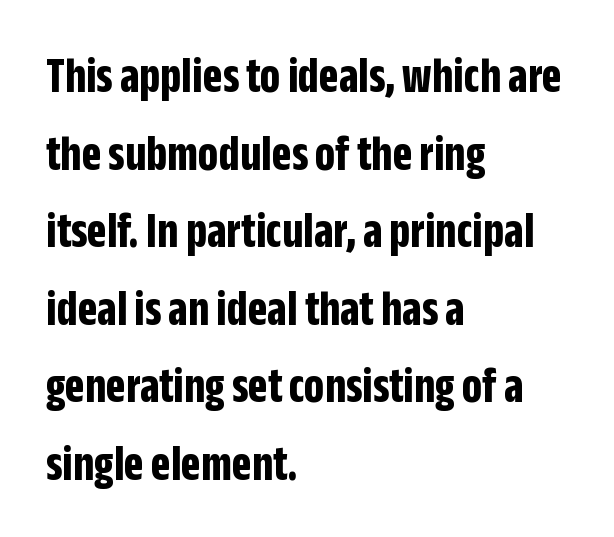
The image shows 51 px bold, condensed sans-serif type, upright; set left-aligned, normal line spacing (1.52x), normal letter spacing, not underlined; low stroke contrast and a large x-height.
